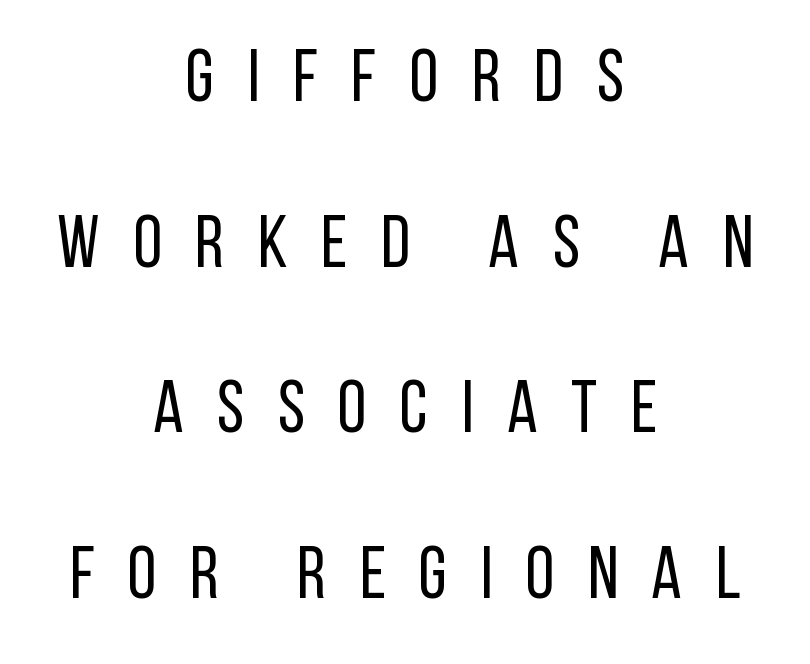
The cut favours lightness, reaching ordinary text weight at its darkest. What's the leading like? Stretched, with rows far apart. The face used here is proportionally spaced, like ordinary book or web type. Only glyphs here, with clear space below each row.
